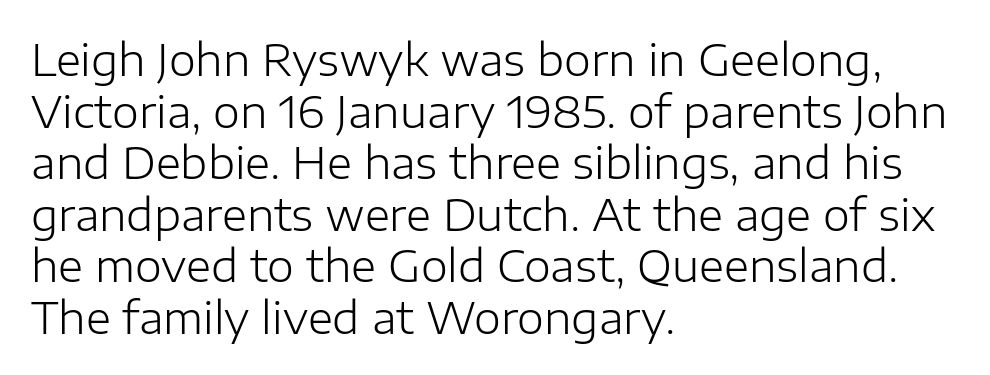
{"serif": "no", "italic": "no", "bold": "no", "weight": "light", "width": "normal", "stroke_contrast": "low", "x_height": "medium", "monospaced": "no", "underline": "no", "align": "left", "line_spacing_ratio": 1.2, "letter_spacing": "normal", "letter_spacing_em": 0.0, "glyph_px": 43}
